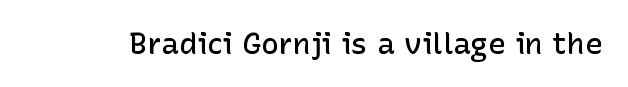
{"serif": "no", "italic": "no", "bold": "semi", "weight": "semibold", "width": "normal", "stroke_contrast": "low", "x_height": "medium", "monospaced": "no", "underline": "no", "letter_spacing": "normal", "letter_spacing_em": 0.0, "glyph_px": 30}
